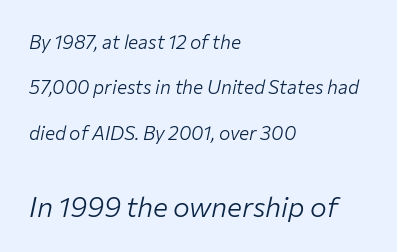
The image shows 28 px light type, italic (leaning right); set left-aligned, loose line spacing (2.39x), normal letter spacing, not underlined; the second (bottom) block is 1.47x larger; low stroke contrast and a medium x-height.
